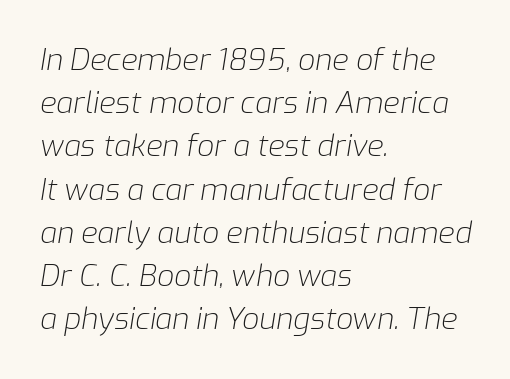
{"italic": "yes", "lean": "right", "slant_degrees": 9, "bold": "no", "weight": "light", "width": "normal", "stroke_contrast": "low", "x_height": "medium", "monospaced": "no", "underline": "no", "align": "left", "line_spacing": "normal", "line_spacing_ratio": 1.44, "letter_spacing": "normal", "letter_spacing_em": 0.0, "glyph_px": 30}
